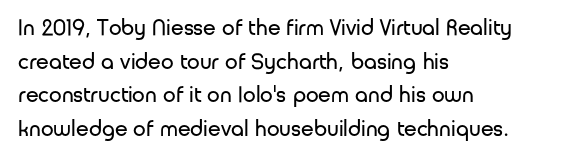
The image shows 23 px text type, upright; set left-aligned, normal line spacing (1.46x), normal letter spacing, not underlined.
